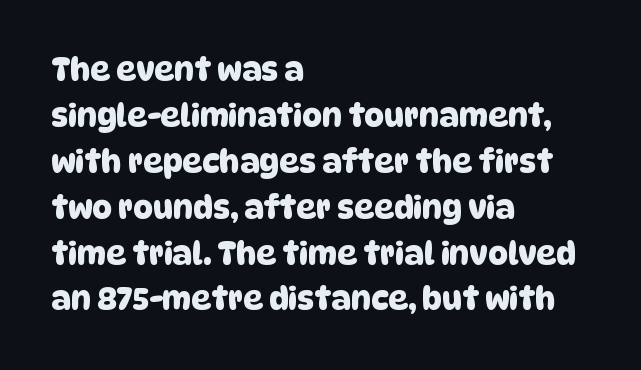
Q: Is the typeface a serif or a sans-serif typeface? A: Sans-serif.
Q: Is the text underlined? A: No.
Q: How is the paragraph aligned? A: Left-aligned.
Q: Is the spacing between letters normal or unusually wide? A: Normal.
Q: Is the spacing between lines tight, normal or loose? A: Normal.
Q: Width (condensed, normal, or wide)? A: Normal.
Q: Stroke contrast? A: Low.
Q: x-height? A: Large.
Q: Monospaced? A: No.
